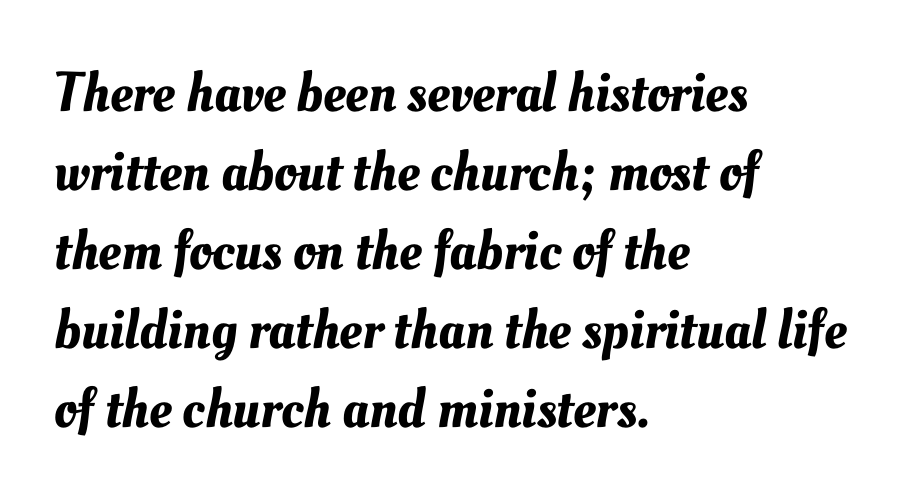
Q: Is the text underlined? A: No.
Q: How is the paragraph aligned? A: Left-aligned.
Q: Is the spacing between letters normal or unusually wide? A: Normal.
Q: Is the spacing between lines tight, normal or loose? A: Normal.
Q: Width (condensed, normal, or wide)? A: Normal.
Q: Stroke contrast? A: Medium.
Q: x-height? A: Small.
Q: Monospaced? A: No.
